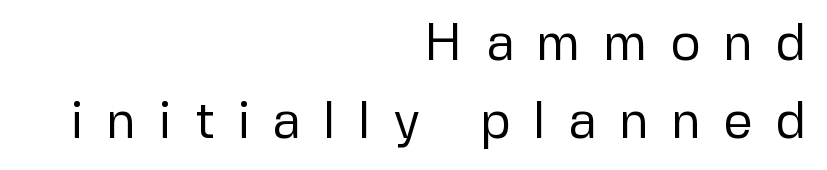
The image shows 52 px regular-weight sans-serif type, upright; set right-aligned, normal line spacing (1.5x), unusually wide letter spacing (+0.43 em), not underlined; low stroke contrast and a medium x-height.
